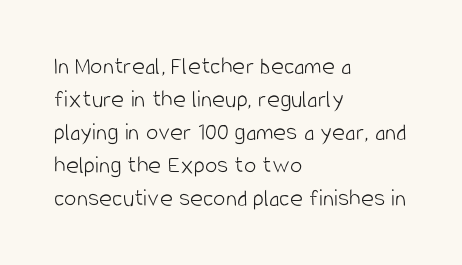
Q: Is the text bold? A: No.
Q: Is the text italic (slanted)? A: No, it is upright.
Q: Is the text underlined? A: No.
Q: How is the paragraph aligned? A: Left-aligned.
Q: Is the spacing between letters normal or unusually wide? A: Normal.
Q: Is the spacing between lines tight, normal or loose? A: Normal.
